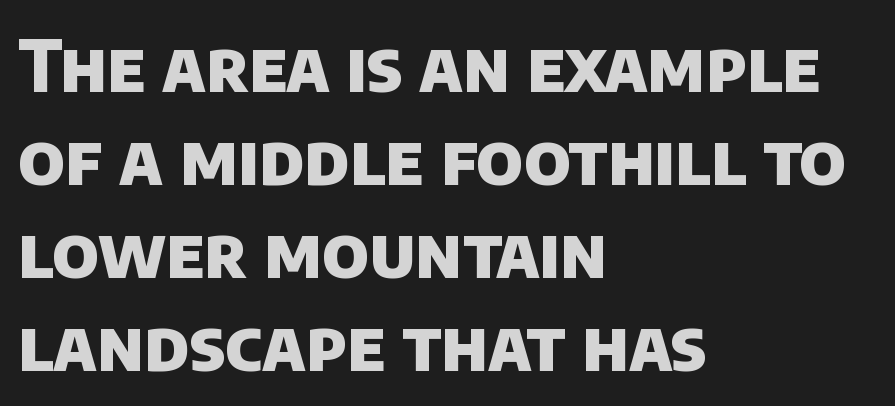
The gap between lines stays unmarked. A typesetter would call this proportional, since set widths differ per character. Short note: letters normally spaced. Baseline-to-baseline distance is the conventional proportion of letter height.
